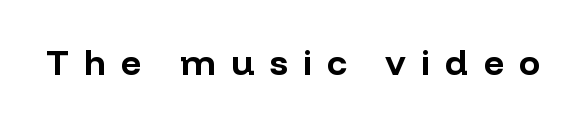
{"serif": "no", "italic": "no", "bold": "yes", "weight": "bold", "width": "normal", "stroke_contrast": "low", "x_height": "medium", "monospaced": "no", "underline": "no", "letter_spacing": "wide", "letter_spacing_em": 0.42, "glyph_px": 36}
